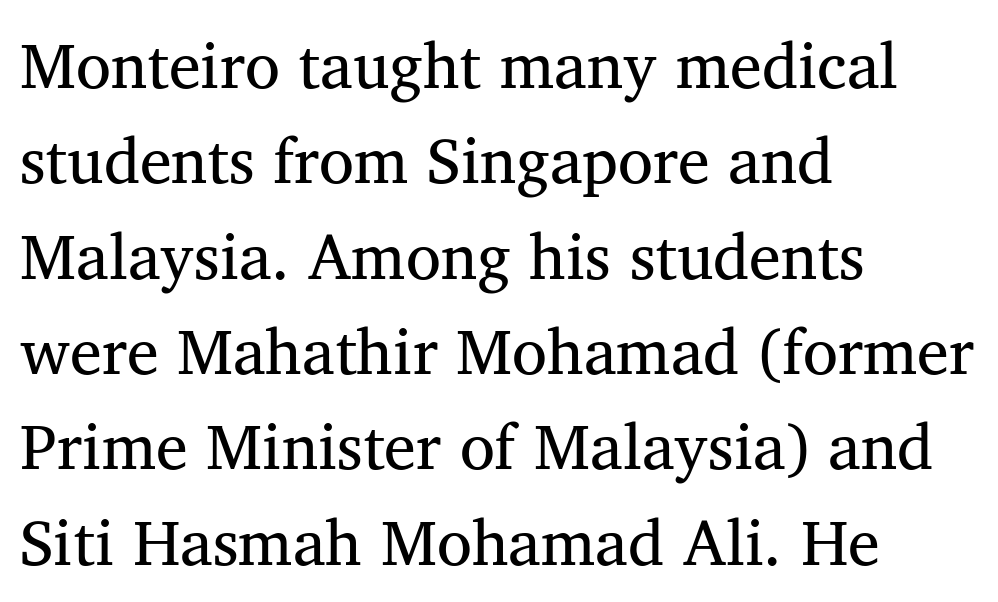
A light-to-regular cut is what we see here. Letters rest on an invisible, unmarked baseline. Looks like regular typesetting: each glyph gets only the width it needs. Is this a sans? No — the strokes have serifs.
